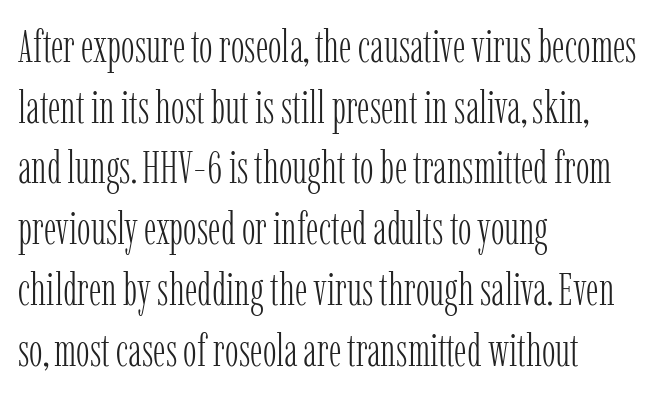
Q: Is the text bold? A: No.
Q: Is the text italic (slanted)? A: No, it is upright.
Q: Is the typeface a serif or a sans-serif typeface? A: Serif.
Q: Is the text underlined? A: No.
Q: How is the paragraph aligned? A: Left-aligned.
Q: Is the spacing between letters normal or unusually wide? A: Normal.
Q: Is the spacing between lines tight, normal or loose? A: Normal.
Q: Width (condensed, normal, or wide)? A: Condensed.
Q: Stroke contrast? A: Low.
Q: x-height? A: Medium.
Q: Monospaced? A: No.
